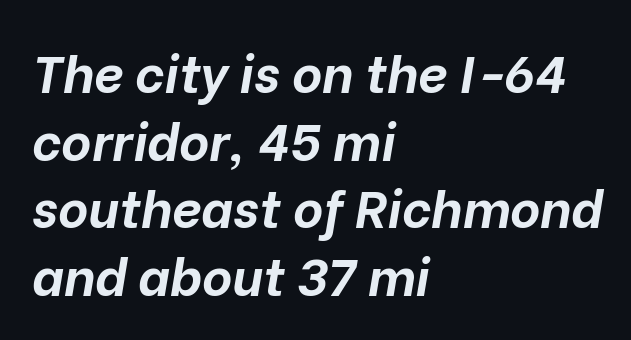
The image shows 52 px bold type, italic (leaning right); set left-aligned, normal line spacing (1.3x), normal letter spacing, not underlined; low stroke contrast and a medium x-height.
